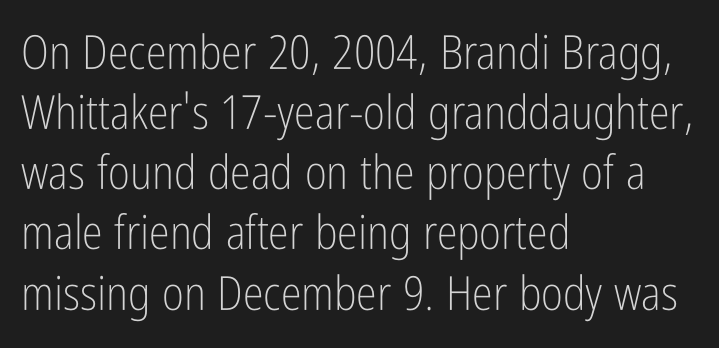
Q: Is the text bold? A: No.
Q: Is the text italic (slanted)? A: No, it is upright.
Q: Is the typeface a serif or a sans-serif typeface? A: Sans-serif.
Q: Is the text underlined? A: No.
Q: How is the paragraph aligned? A: Left-aligned.
Q: Is the spacing between letters normal or unusually wide? A: Normal.
Q: Is the spacing between lines tight, normal or loose? A: Normal.
Q: Width (condensed, normal, or wide)? A: Condensed.
Q: Stroke contrast? A: Low.
Q: x-height? A: Medium.
Q: Monospaced? A: No.
